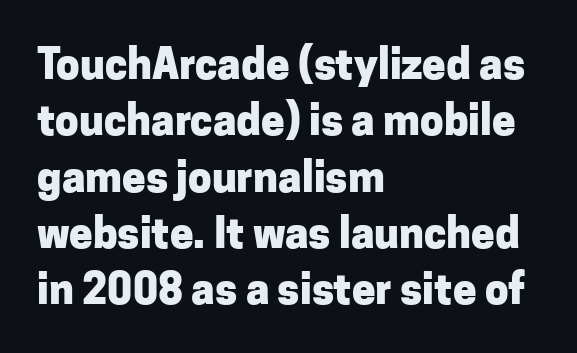
Just letters on the line, the space beneath them empty. This sample uses an upright cut, with every glyph sitting square on the baseline. The horizontal fit of the characters is conventional and even. Students, observe: this is what conventionally led text looks like. The glyphs have the mass of a bold cut.
